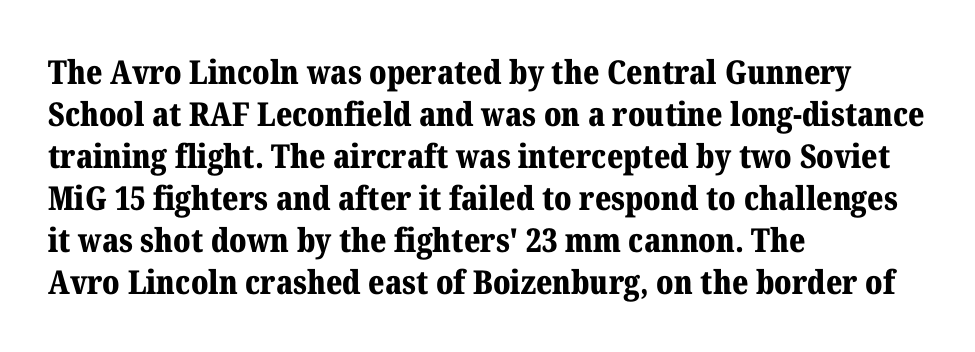
{"serif": "yes", "italic": "no", "bold": "yes", "weight": "bold", "width": "normal", "stroke_contrast": "medium", "x_height": "medium", "monospaced": "no", "underline": "no", "align": "left", "line_spacing": "normal", "line_spacing_ratio": 1.27, "letter_spacing": "normal", "letter_spacing_em": 0.0, "glyph_px": 33}
